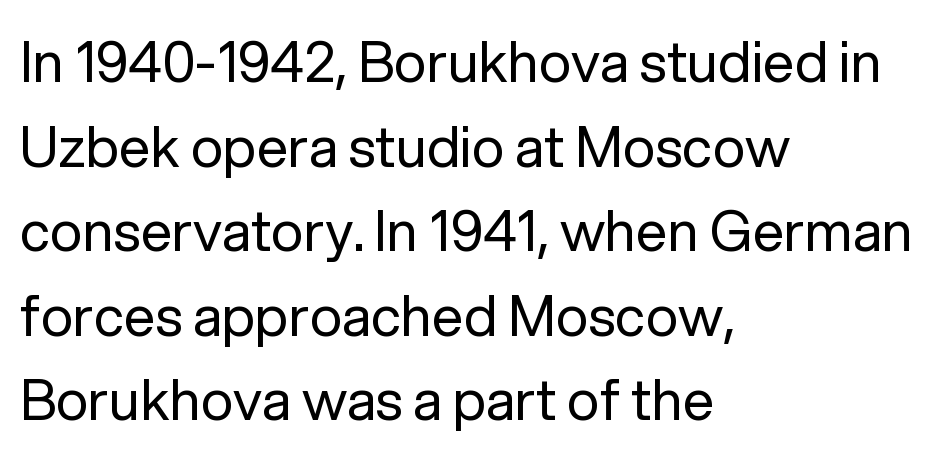
Q: Is the text bold? A: No.
Q: Is the text italic (slanted)? A: No, it is upright.
Q: Is the typeface a serif or a sans-serif typeface? A: Sans-serif.
Q: Is the text underlined? A: No.
Q: How is the paragraph aligned? A: Left-aligned.
Q: Is the spacing between letters normal or unusually wide? A: Normal.
Q: Is the spacing between lines tight, normal or loose? A: Normal.
Q: Width (condensed, normal, or wide)? A: Normal.
Q: Stroke contrast? A: Low.
Q: x-height? A: Medium.
Q: Monospaced? A: No.
